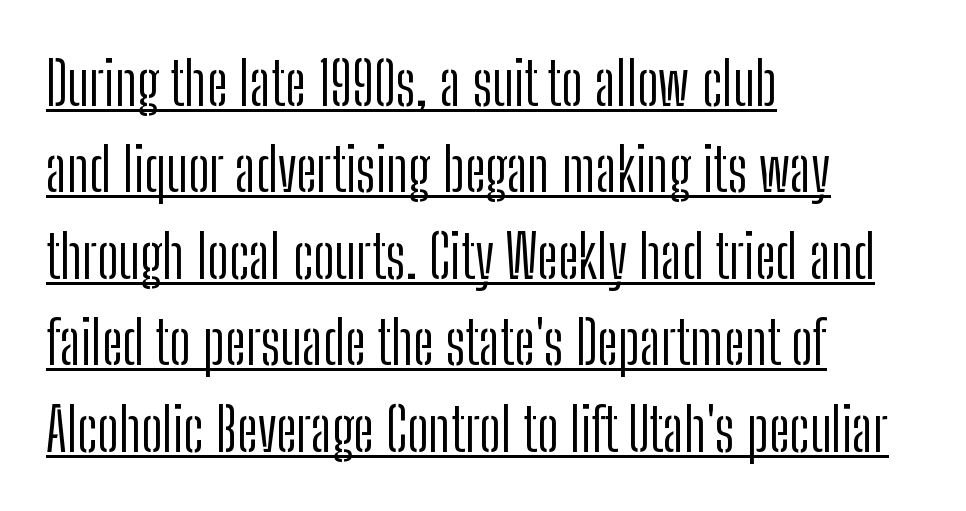
Words appear dense and cohesive because spacing is normal. Rendered with straight, roman letterforms. Varying glyph widths throughout — classic text-font behaviour. This block has exactly the height ordinary leading produces. Heft: none added — not bold.
